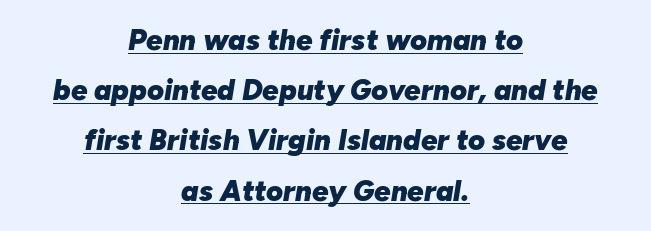
The image shows 29 px heavy type, italic (leaning right); set centered, line spacing 1.73x, normal letter spacing, underlined; low stroke contrast and a medium x-height.
